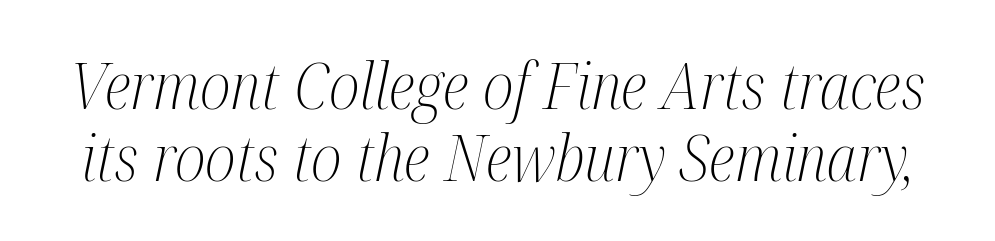
Each letter keeps its own natural width here, so spacing adapts to shape. The strokes carry an ordinary text weight at most. Honestly, the letter spacing is just normal — you wouldn't notice it. Clear beneath every line of the passage. Reading down the column, the eye jumps only a short way to each next line.
